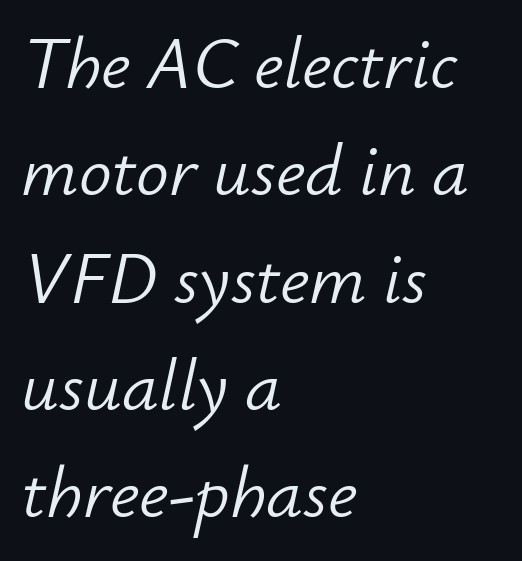
Q: Is the text bold? A: No.
Q: Is the text italic (slanted)? A: Yes, it leans right by about 12 degrees.
Q: Is the text underlined? A: No.
Q: How is the paragraph aligned? A: Left-aligned.
Q: Is the spacing between letters normal or unusually wide? A: Normal.
Q: Is the spacing between lines tight, normal or loose? A: Normal.
Q: Width (condensed, normal, or wide)? A: Normal.
Q: Stroke contrast? A: Low.
Q: x-height? A: Small.
Q: Monospaced? A: No.
